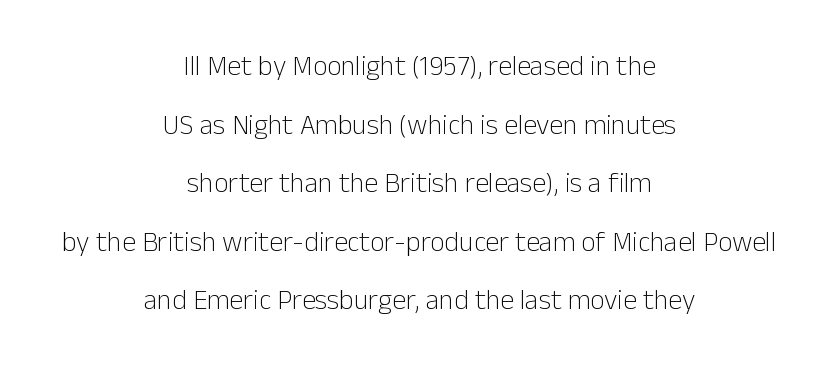
The image shows 28 px light sans-serif type, upright; set centered, loose line spacing (2.09x), normal letter spacing, not underlined; low stroke contrast and a medium x-height.
